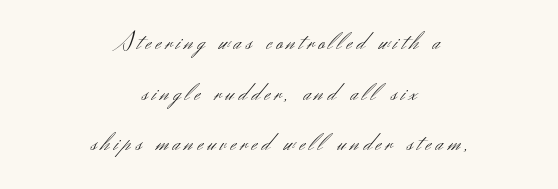
Q: Is the text bold? A: No.
Q: Is the text italic (slanted)? A: Yes.
Q: Is the text underlined? A: No.
Q: How is the paragraph aligned? A: Centered.
Q: Is the spacing between lines tight, normal or loose? A: Loose.
